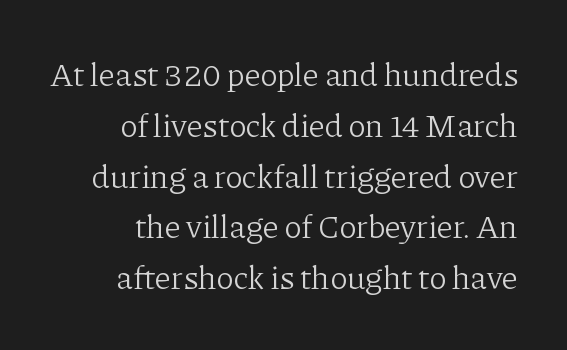
The image shows 33 px light serif type, upright; set right-aligned, normal line spacing (1.54x), normal letter spacing, not underlined; low stroke contrast and a medium x-height.
